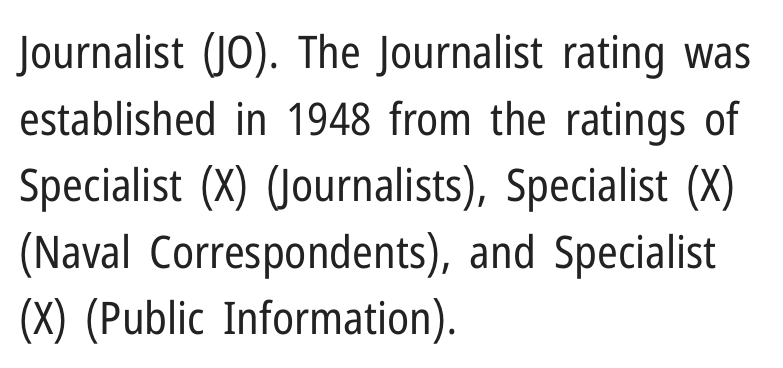
{"serif": "no", "italic": "no", "bold": "no", "weight": "regular", "width": "condensed", "stroke_contrast": "low", "x_height": "medium", "monospaced": "no", "underline": "no", "align": "left", "line_spacing": "normal", "line_spacing_ratio": 1.48, "letter_spacing": "normal", "letter_spacing_em": 0.0, "glyph_px": 45}
